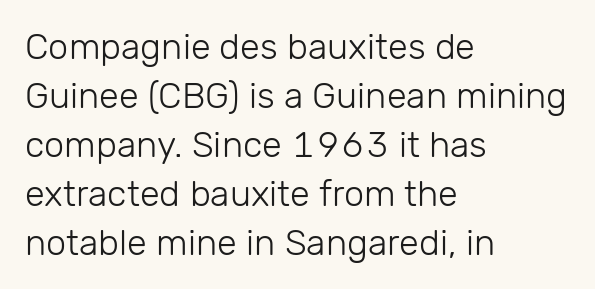
The image shows 36 px light sans-serif type, upright; set left-aligned, normal line spacing (1.36x), normal letter spacing, not underlined; low stroke contrast and a medium x-height.
